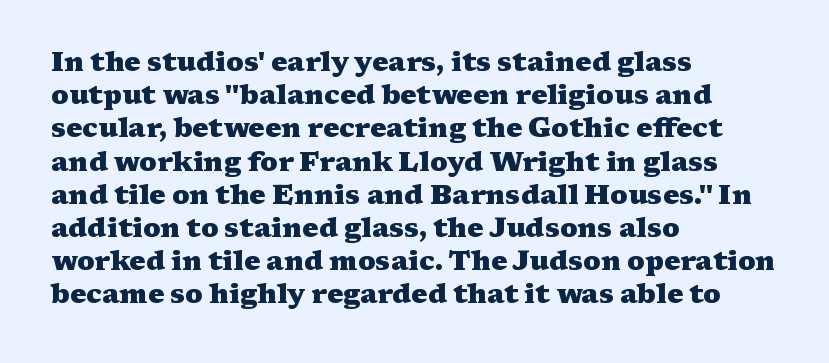
Q: Is the text bold? A: Yes.
Q: Is the text italic (slanted)? A: No, it is upright.
Q: Is the text underlined? A: No.
Q: How is the paragraph aligned? A: Left-aligned.
Q: Is the spacing between letters normal or unusually wide? A: Normal.
